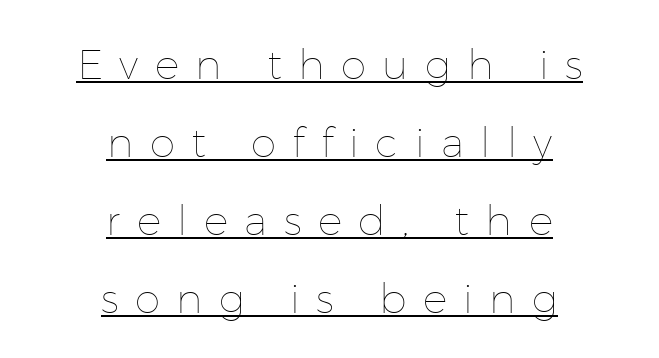
{"italic": "no", "bold": "no", "weight": "thin", "width": "normal", "stroke_contrast": "low", "x_height": "medium", "monospaced": "no", "underline": "yes", "align": "center", "line_spacing": "loose", "line_spacing_ratio": 1.9, "letter_spacing": "wide", "letter_spacing_em": 0.4, "glyph_px": 41}
